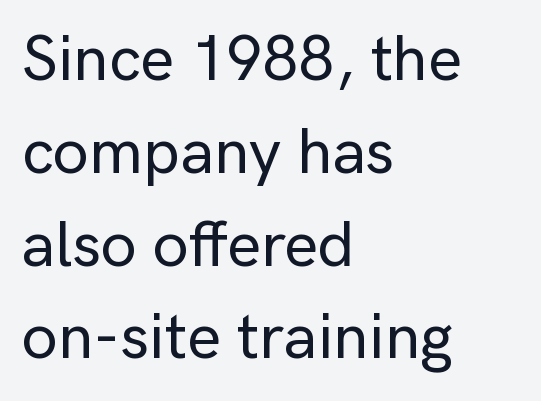
The image shows 64 px sans-serif type, upright; set left-aligned, normal line spacing (1.45x), normal letter spacing, not underlined; low stroke contrast and a medium x-height.
